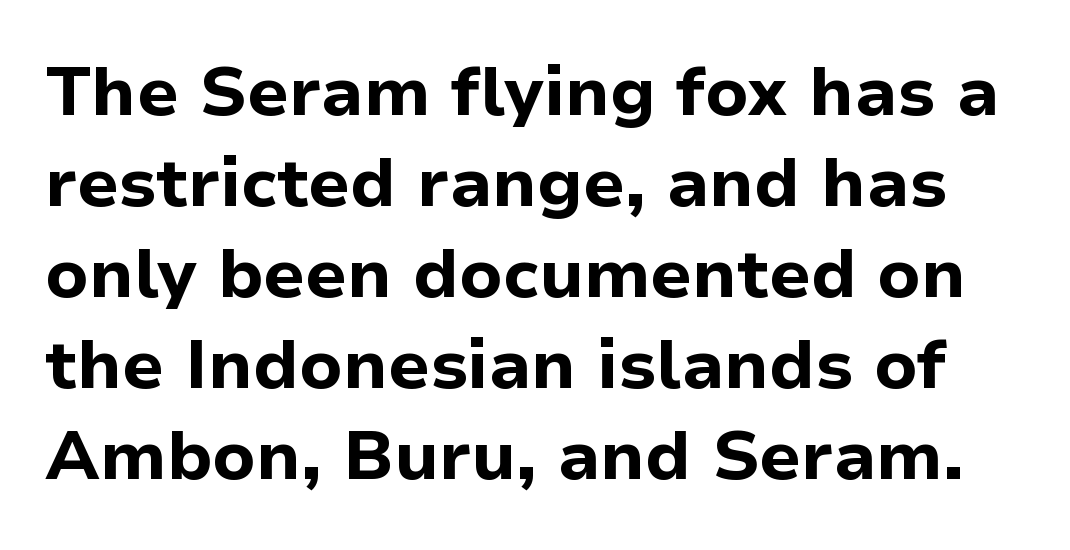
The image shows 69 px bold sans-serif type, upright; set normal line spacing (1.32x), normal letter spacing, not underlined; low stroke contrast and a medium x-height.
